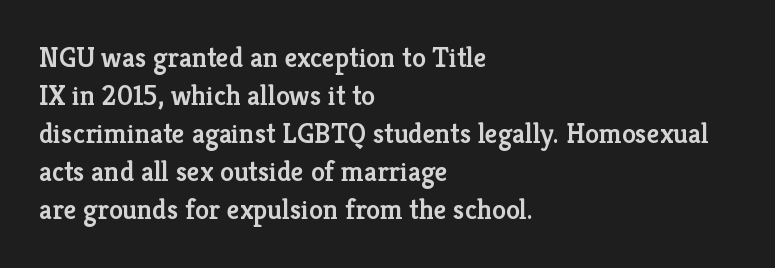
Lines of text with bare space underneath. Every row of glyphs begins at an identical x-position on the left. Each word holds together tightly as a unit, with standard inter-letter gaps. On the weight axis this lands at semibold, roughly 600. The leading is moderate, giving the passage an even texture.
